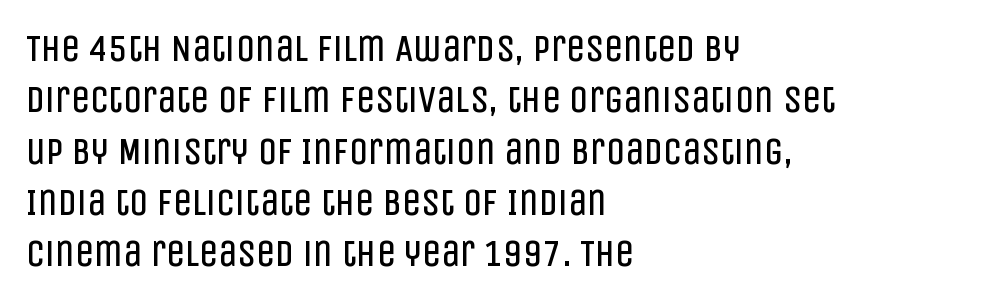
The image shows 38 px regular-weight, condensed sans-serif type, upright; set left-aligned, normal line spacing (1.35x), normal letter spacing, not underlined; low stroke contrast and a large x-height.
